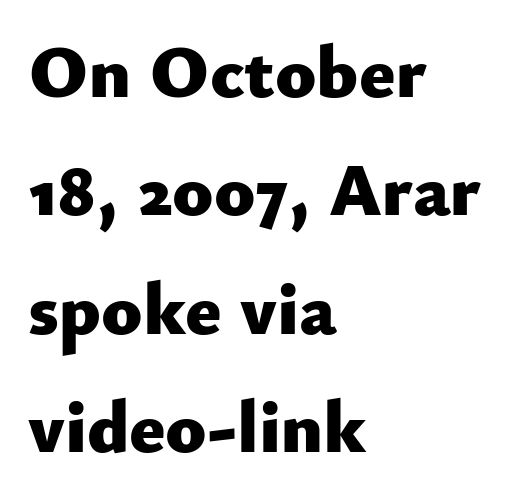
The image shows 75 px heavy sans-serif type, upright; set left-aligned, normal line spacing (1.58x), normal letter spacing, not underlined; low stroke contrast and a small x-height.
